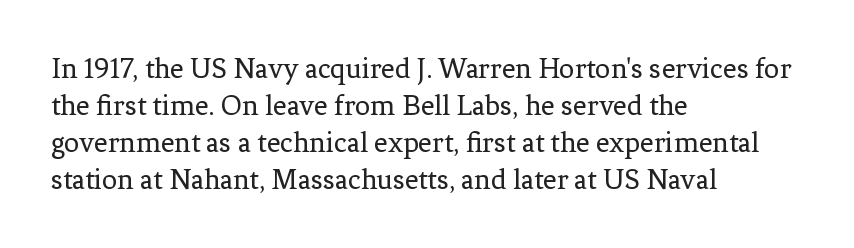
{"serif": "yes", "italic": "no", "bold": "no", "weight": "regular", "width": "normal", "stroke_contrast": "low", "x_height": "medium", "monospaced": "no", "underline": "no", "align": "left", "line_spacing_ratio": 1.23, "letter_spacing": "normal", "letter_spacing_em": 0.0, "glyph_px": 30}
